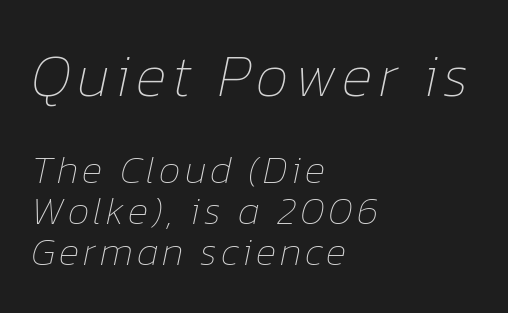
Q: Is the text bold? A: No.
Q: Is the text italic (slanted)? A: Yes, it leans right by about 12 degrees.
Q: Is the text underlined? A: No.
Q: How is the paragraph aligned? A: Left-aligned.
Q: Is the spacing between lines tight, normal or loose? A: Tight.
Q: Which block of text is set in a larger size, the first (top) or the second (bottom)? A: The first (top) one.
Q: Width (condensed, normal, or wide)? A: Normal.
Q: Stroke contrast? A: Low.
Q: x-height? A: Medium.
Q: Monospaced? A: No.
